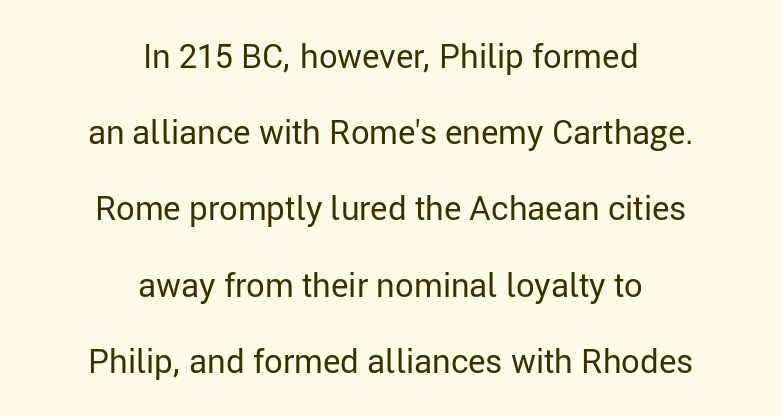
The image shows 33 px regular-weight sans-serif type, upright; set centered, loose line spacing (2.31x), normal letter spacing, not underlined; low stroke contrast and a medium x-height.
